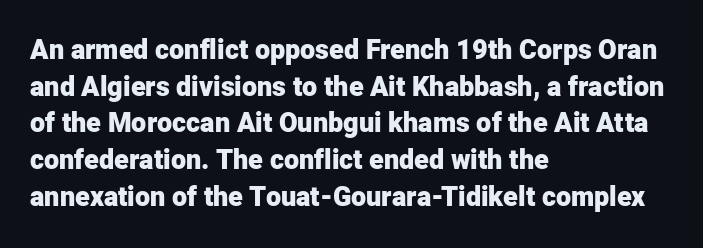
The image shows 27 px bold type, upright; set left-aligned, normal line spacing (1.36x), normal letter spacing, not underlined.
